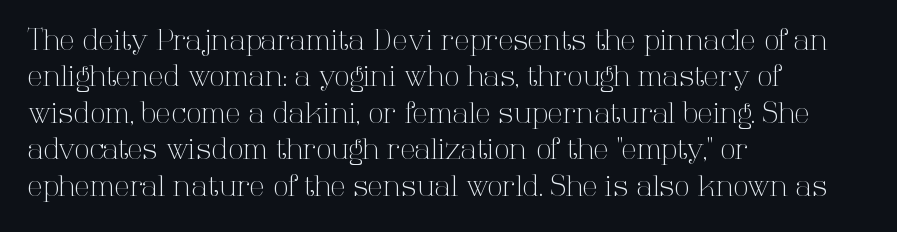
Q: Is the text bold? A: No.
Q: Is the text italic (slanted)? A: No, it is upright.
Q: Is the typeface a serif or a sans-serif typeface? A: Serif.
Q: Is the text underlined? A: No.
Q: How is the paragraph aligned? A: Left-aligned.
Q: Is the spacing between letters normal or unusually wide? A: Normal.
Q: Is the spacing between lines tight, normal or loose? A: Normal.
Q: Width (condensed, normal, or wide)? A: Normal.
Q: Stroke contrast? A: High.
Q: x-height? A: Medium.
Q: Monospaced? A: No.
